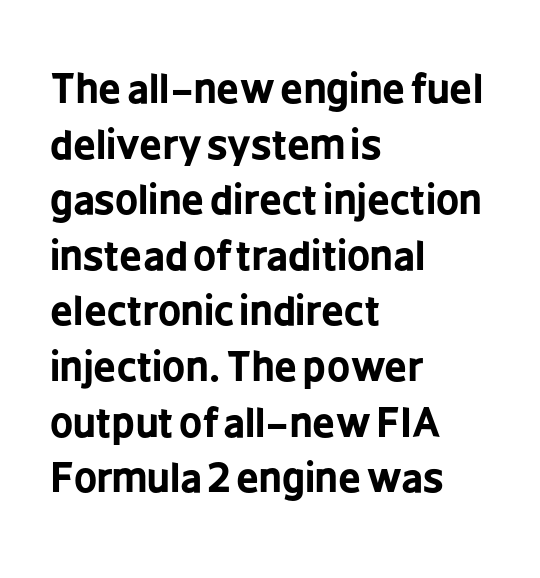
{"serif": "no", "italic": "no", "bold": "yes", "weight": "bold", "width": "condensed", "stroke_contrast": "low", "x_height": "medium", "monospaced": "no", "underline": "no", "align": "left", "line_spacing": "normal", "line_spacing_ratio": 1.39, "letter_spacing": "normal", "letter_spacing_em": 0.0, "glyph_px": 40}
